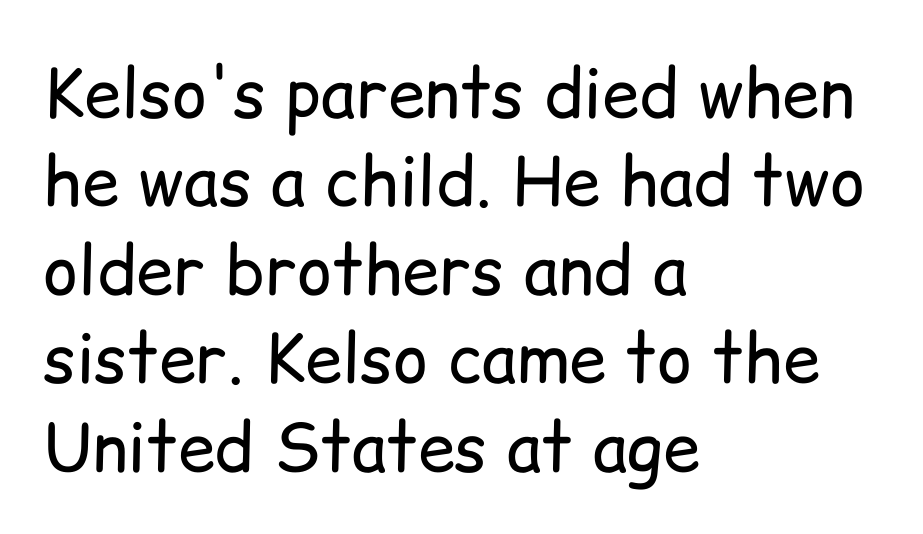
Characters follow at the spacing the type designer built in. Type style note: lacks serifs. Each stroke keeps to a modest, everyday thickness or less. The designer left line spacing at the default. Underlining? Definitely not there.
